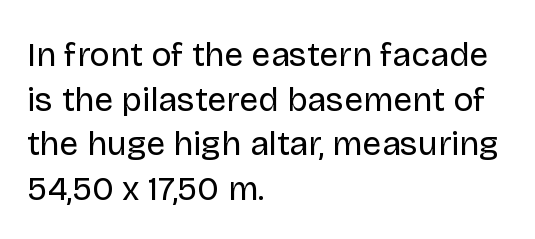
Q: Is the text bold? A: No.
Q: Is the text italic (slanted)? A: No, it is upright.
Q: Is the typeface a serif or a sans-serif typeface? A: Sans-serif.
Q: Is the text underlined? A: No.
Q: How is the paragraph aligned? A: Left-aligned.
Q: Is the spacing between letters normal or unusually wide? A: Normal.
Q: Is the spacing between lines tight, normal or loose? A: Normal.
Q: Width (condensed, normal, or wide)? A: Normal.
Q: Stroke contrast? A: Low.
Q: x-height? A: Large.
Q: Monospaced? A: No.
